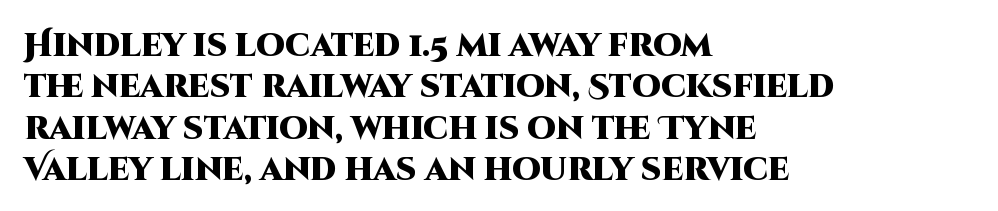
The image shows 32 px heavy sans-serif type, upright; set left-aligned, normal line spacing (1.29x), normal letter spacing, not underlined; high stroke contrast and a large x-height.
